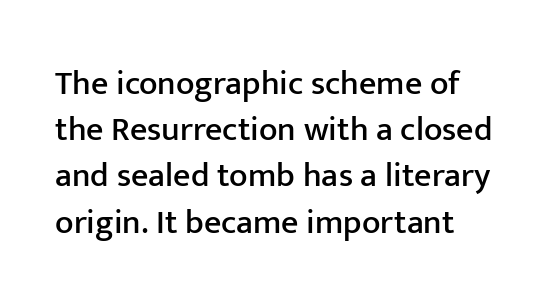
The image shows 34 px sans-serif type, upright; set normal line spacing (1.36x), normal letter spacing, not underlined; low stroke contrast and a medium x-height.
